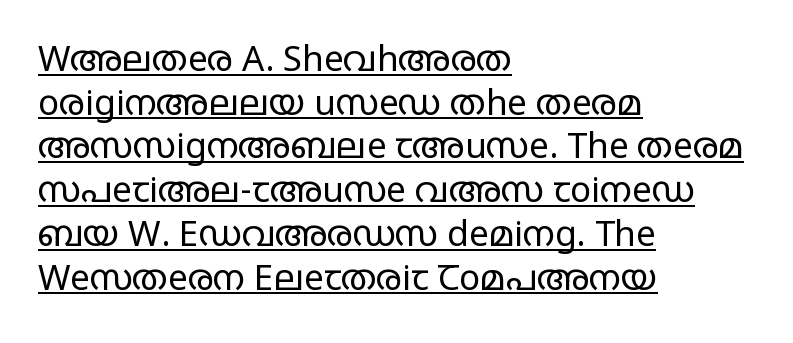
{"serif": "no", "italic": "no", "bold": "no", "weight": "regular", "width": "wide", "stroke_contrast": "low", "x_height": "large", "monospaced": "no", "underline": "yes", "align": "left", "line_spacing": "normal", "line_spacing_ratio": 1.25, "letter_spacing": "normal", "letter_spacing_em": 0.0, "glyph_px": 35}
